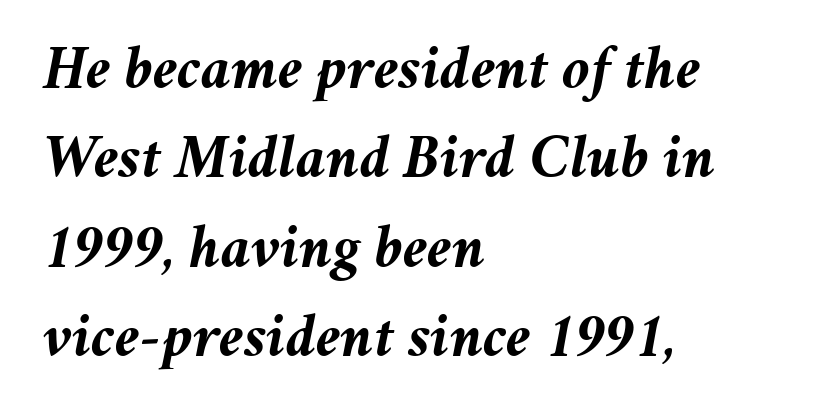
The image shows 62 px semibold type, italic (leaning right); set left-aligned, normal line spacing (1.44x), normal letter spacing, not underlined; medium stroke contrast and a medium x-height.
